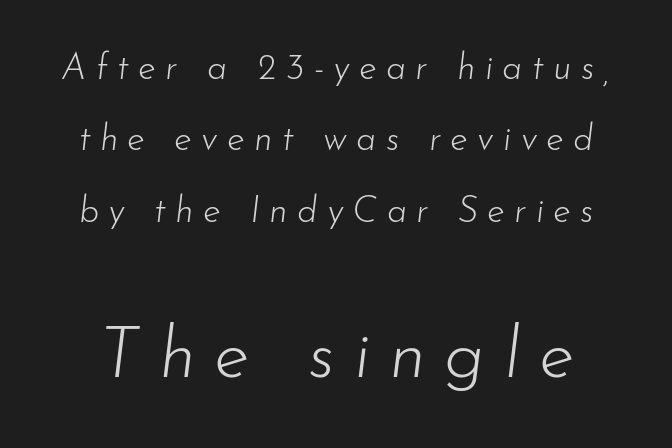
The font is comparable to plain body text, perhaps lighter. You could only call the tracking loose — the letters float apart. Larger block? The one below; the one above is distinctly smaller. The foot of each line stays bare and open.
